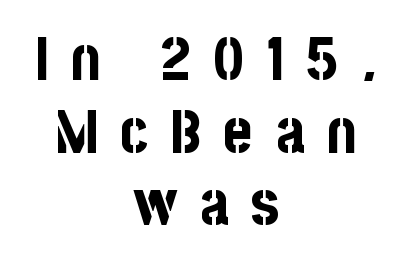
Note the varied advance widths — an 'i' is clearly narrower than an 'm'. One-word summary of the alignment: center. Words appear elongated and porous because spacing is wide. The strip under each line holds only bare page.
